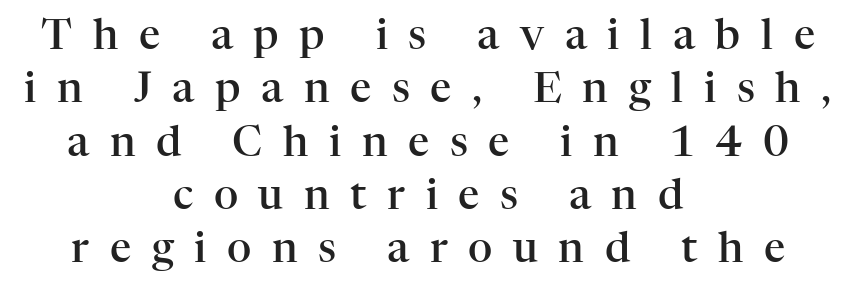
{"serif": "yes", "italic": "no", "bold": "semi", "weight": "semibold", "width": "normal", "stroke_contrast": "high", "x_height": "medium", "monospaced": "no", "underline": "no", "align": "center", "line_spacing": "normal", "line_spacing_ratio": 1.27, "letter_spacing": "wide", "letter_spacing_em": 0.49, "glyph_px": 42}
